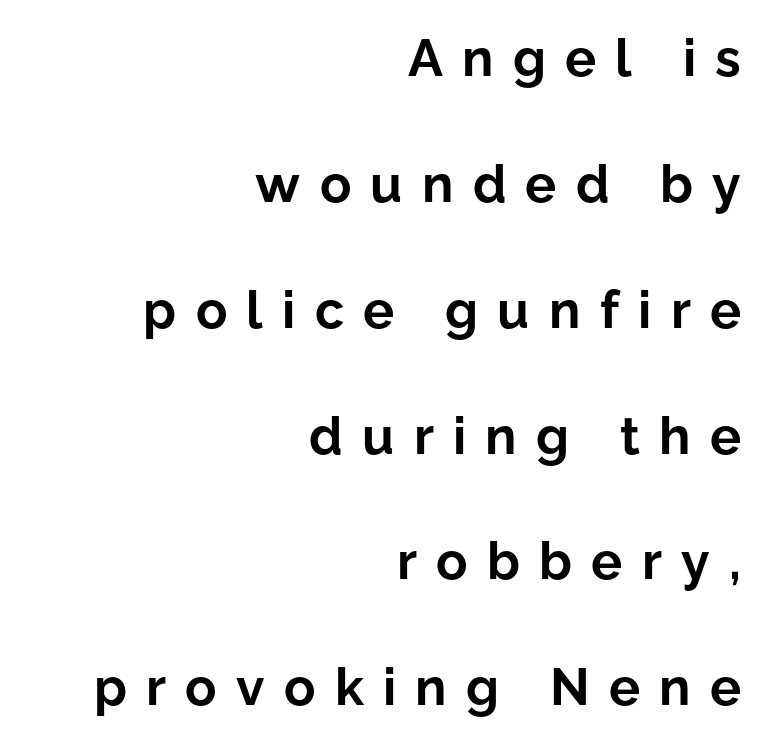
Q: Is the text bold? A: Yes.
Q: Is the text italic (slanted)? A: No, it is upright.
Q: Is the typeface a serif or a sans-serif typeface? A: Sans-serif.
Q: Is the text underlined? A: No.
Q: How is the paragraph aligned? A: Right-aligned.
Q: Is the spacing between letters normal or unusually wide? A: Unusually wide.
Q: Is the spacing between lines tight, normal or loose? A: Loose.
Q: Width (condensed, normal, or wide)? A: Normal.
Q: Stroke contrast? A: Low.
Q: x-height? A: Medium.
Q: Monospaced? A: No.
